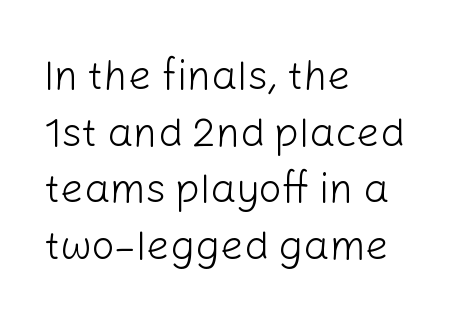
Vertically, the passage feels balanced, rows spaced as you'd expect. The axis of the letterforms is exactly vertical. A quiet, ordinary-to-light weight characterises the typeface. The ragged edge is on the right, which tells us the setting is flush left.
